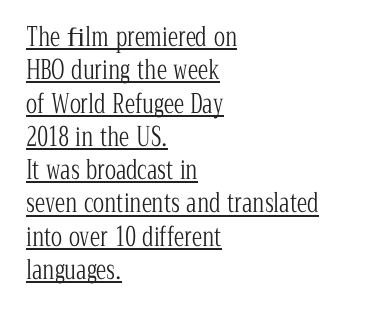
Q: Is the text bold? A: No.
Q: Is the text italic (slanted)? A: No, it is upright.
Q: Is the text underlined? A: Yes.
Q: How is the paragraph aligned? A: Left-aligned.
Q: Is the spacing between letters normal or unusually wide? A: Normal.
Q: Is the spacing between lines tight, normal or loose? A: Normal.
